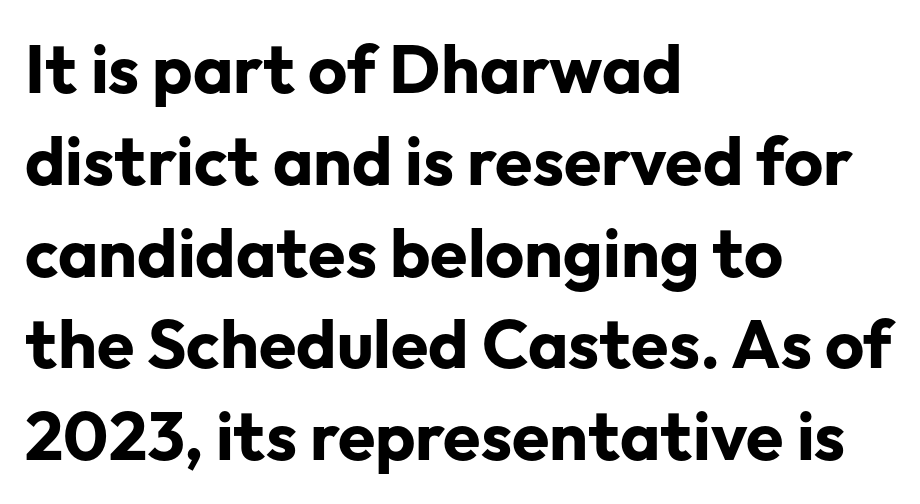
{"serif": "no", "italic": "no", "bold": "yes", "weight": "bold", "width": "normal", "stroke_contrast": "low", "x_height": "medium", "monospaced": "no", "underline": "no", "align": "left", "line_spacing": "normal", "line_spacing_ratio": 1.35, "letter_spacing": "normal", "letter_spacing_em": 0.0, "glyph_px": 68}
